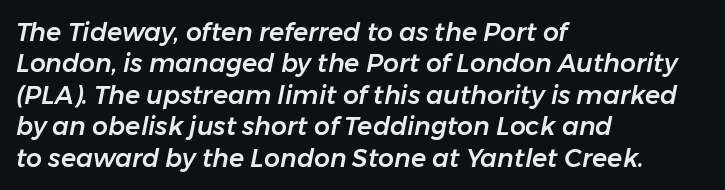
{"italic": "yes", "lean": "right", "slant_degrees": 11, "underline": "no", "align": "left", "line_spacing": "normal", "line_spacing_ratio": 1.26, "letter_spacing": "normal", "letter_spacing_em": 0.0, "glyph_px": 25}
